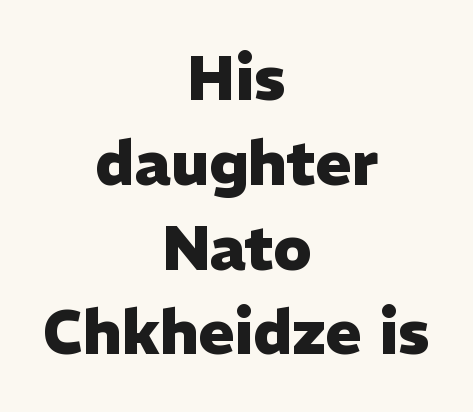
The image shows 61 px heavy sans-serif type, upright; set centered, normal line spacing (1.39x), normal letter spacing, not underlined; low stroke contrast and a medium x-height.
